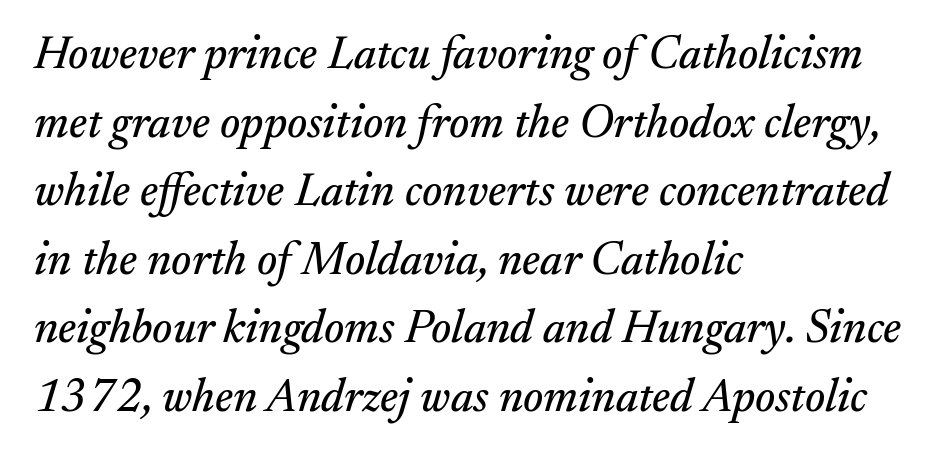
Q: Is the text italic (slanted)? A: Yes, it leans right by about 17 degrees.
Q: Is the typeface a serif or a sans-serif typeface? A: Serif.
Q: Is the text underlined? A: No.
Q: How is the paragraph aligned? A: Left-aligned.
Q: Is the spacing between letters normal or unusually wide? A: Normal.
Q: Is the spacing between lines tight, normal or loose? A: Normal.
Q: Width (condensed, normal, or wide)? A: Normal.
Q: Stroke contrast? A: Medium.
Q: x-height? A: Small.
Q: Monospaced? A: No.
